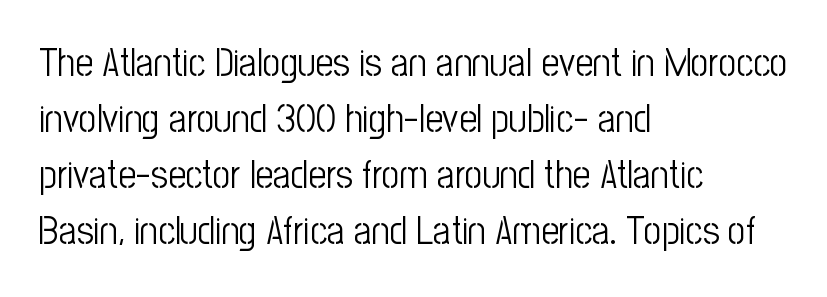
{"serif": "no", "italic": "no", "bold": "no", "weight": "light", "width": "condensed", "stroke_contrast": "low", "x_height": "medium", "monospaced": "no", "underline": "no", "align": "left", "line_spacing": "normal", "line_spacing_ratio": 1.44, "letter_spacing": "normal", "letter_spacing_em": 0.0, "glyph_px": 39}
